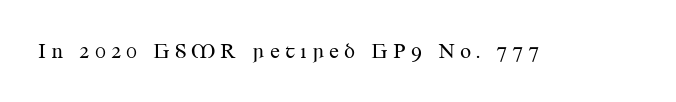
Q: Is the text bold? A: No.
Q: Is the text italic (slanted)? A: No, it is upright.
Q: Is the text underlined? A: No.
Q: Is the spacing between letters normal or unusually wide? A: Unusually wide.
